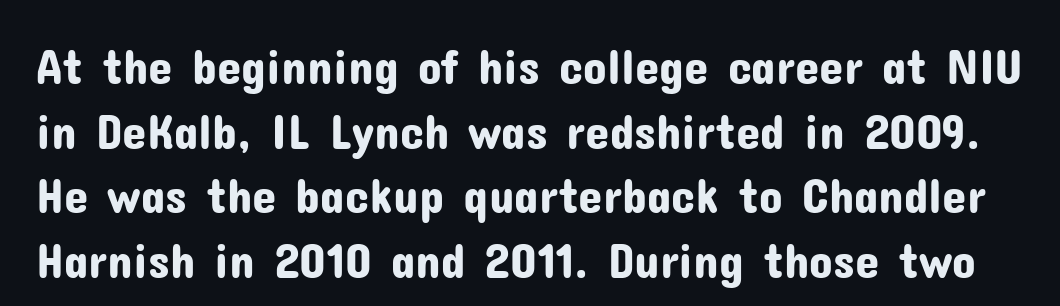
Just letters on the line, the space beneath them empty. The letters stand straight up with perfectly vertical stems. Reading down the column, the eye jumps a familiar distance to each next line. Letterform terminals end flat and unadorned throughout the passage. Character widths vary here, with narrow letters taking less room than wide ones. Characters follow at the spacing the type designer built in.
